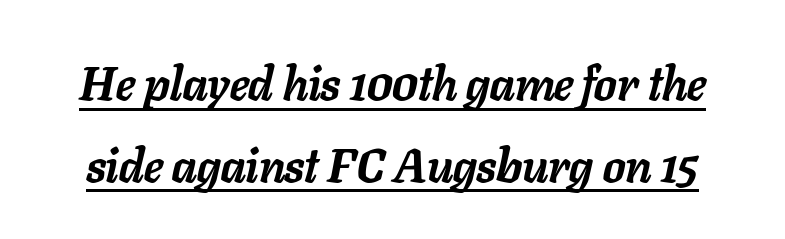
The image shows 47 px semibold type, italic (leaning right); set line spacing 1.74x, normal letter spacing, underlined; low stroke contrast and a medium x-height.
